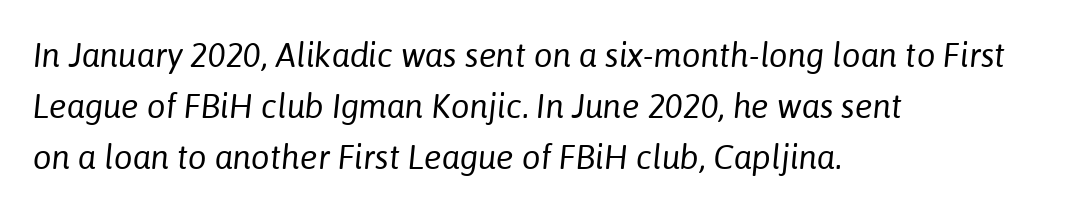
The passage shown stacks its lines at a standard gap. Compared with a centered layout, this one pins lines to the left instead. The specimen reads as italic at a glance. Weight: in the light-to-regular range.
